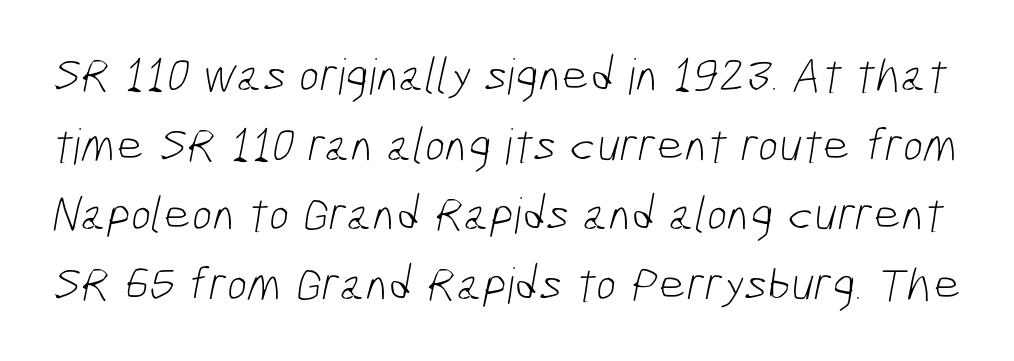
The image shows 49 px light, condensed sans-serif type; set normal line spacing (1.42x), normal letter spacing, not underlined; low stroke contrast and a medium x-height.
